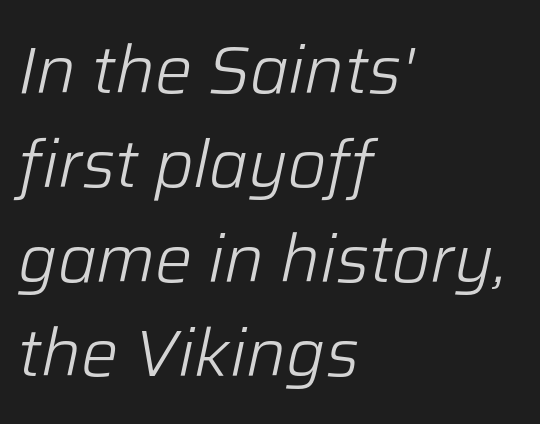
Words float on clear page, feet unadorned. These lines are rendered in a variable-pitch font. The ragged edge is on the right, which tells us the setting is flush left. The face used here is rendered with its standard letterfit. Evenly set lines give the paragraph a standard silhouette. Is the type slanted? Yes — the strokes lean at a clear angle.
